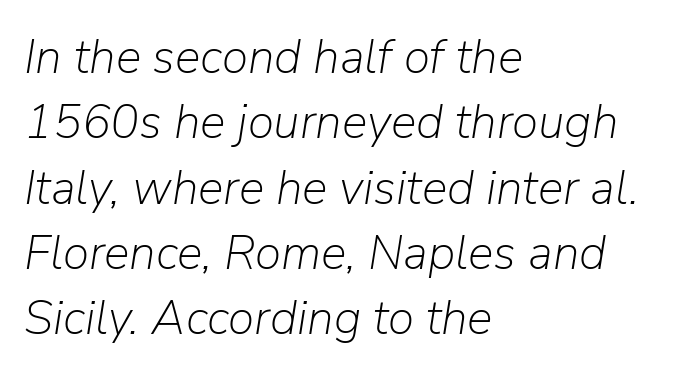
{"italic": "yes", "lean": "right", "slant_degrees": 9, "bold": "no", "weight": "light", "width": "normal", "stroke_contrast": "low", "x_height": "medium", "monospaced": "no", "underline": "no", "align": "left", "line_spacing": "normal", "line_spacing_ratio": 1.36, "letter_spacing": "normal", "letter_spacing_em": 0.0, "glyph_px": 48}
